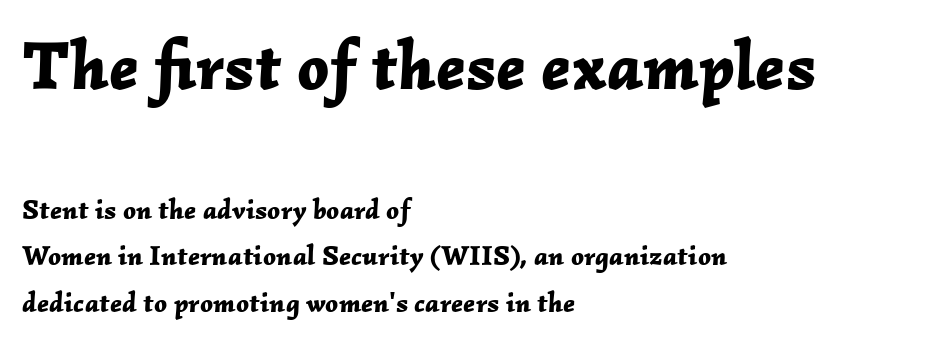
Q: Is the text bold? A: Yes.
Q: Is the text italic (slanted)? A: Yes, it leans right by about 2 degrees.
Q: Is the text underlined? A: No.
Q: How is the paragraph aligned? A: Left-aligned.
Q: Is the spacing between letters normal or unusually wide? A: Normal.
Q: Is the spacing between lines tight, normal or loose? A: Normal.
Q: Which block of text is set in a larger size, the first (top) or the second (bottom)? A: The first (top) one.
Q: Width (condensed, normal, or wide)? A: Normal.
Q: Stroke contrast? A: Low.
Q: x-height? A: Medium.
Q: Monospaced? A: No.
